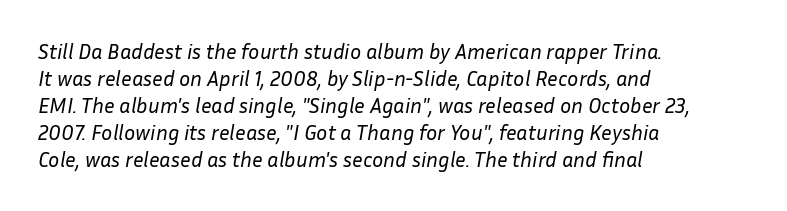
Q: Is the text bold? A: No.
Q: Is the text italic (slanted)? A: Yes, it leans right by about 10 degrees.
Q: Is the text underlined? A: No.
Q: How is the paragraph aligned? A: Left-aligned.
Q: Is the spacing between letters normal or unusually wide? A: Normal.
Q: Is the spacing between lines tight, normal or loose? A: Normal.
